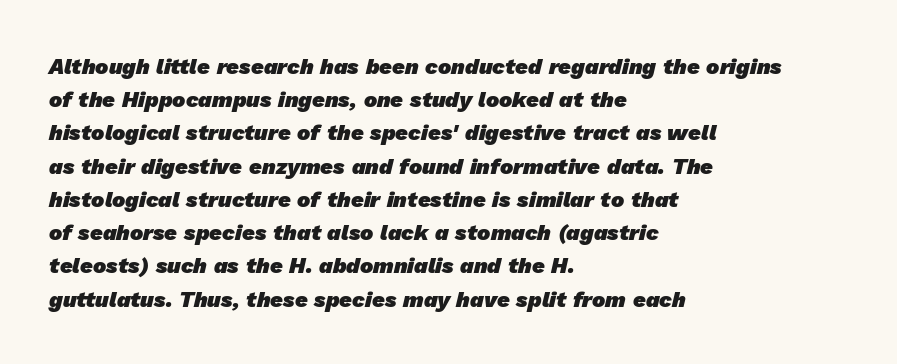
The image shows 22 px bold type; set left-aligned, normal line spacing (1.51x), normal letter spacing, not underlined.
